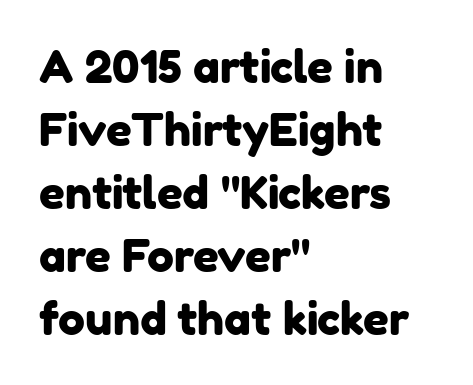
Q: Is the typeface a serif or a sans-serif typeface? A: Sans-serif.
Q: Is the text underlined? A: No.
Q: How is the paragraph aligned? A: Left-aligned.
Q: Is the spacing between letters normal or unusually wide? A: Normal.
Q: Is the spacing between lines tight, normal or loose? A: Normal.
Q: Width (condensed, normal, or wide)? A: Normal.
Q: Stroke contrast? A: Low.
Q: x-height? A: Medium.
Q: Monospaced? A: No.
